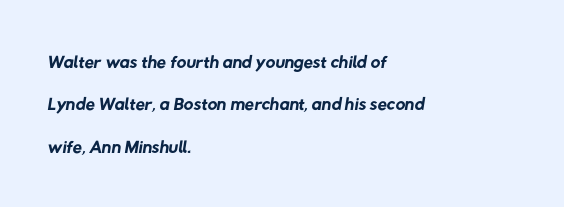
Q: Is the text bold? A: No.
Q: Is the text underlined? A: No.
Q: How is the paragraph aligned? A: Left-aligned.
Q: Is the spacing between letters normal or unusually wide? A: Normal.
Q: Is the spacing between lines tight, normal or loose? A: Normal.
